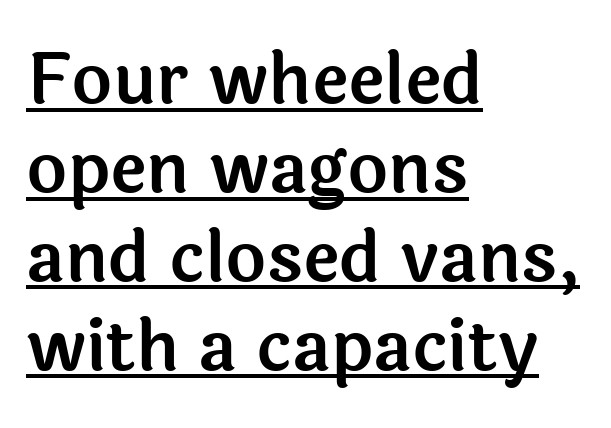
The image shows 70 px sans-serif type, upright; set left-aligned, normal line spacing (1.27x), normal letter spacing, underlined; a medium x-height.
